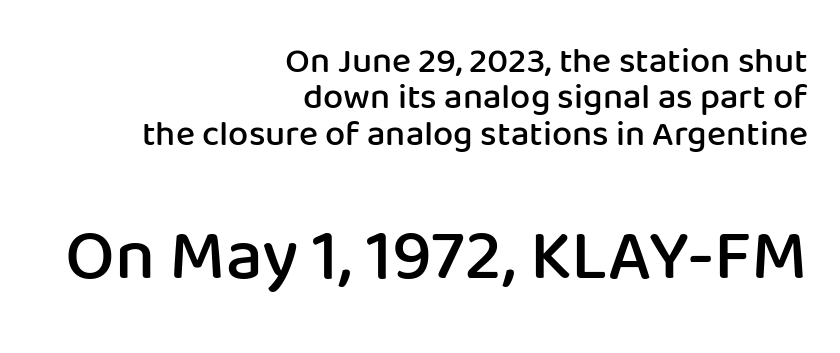
Is there any slant? The stems are plumb. Varying glyph widths throughout — classic text-font behaviour. Block two is the big one; block one sits smaller above it. Honestly, the rows look squashed on top of each other. Unmarked baselines from the first word to the last. Teacher's note: observe the even right margin — that is flush-right alignment.
